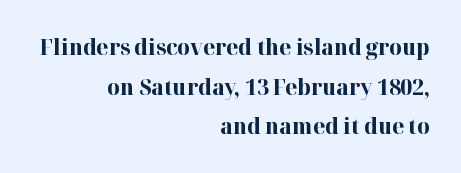
Inter-character spacing is left at the font's built-in metrics. Does the lettering tilt? It doesn't — this is upright. The foot of each line stays bare and open. Right-aligned paragraph, ragged on the left.
